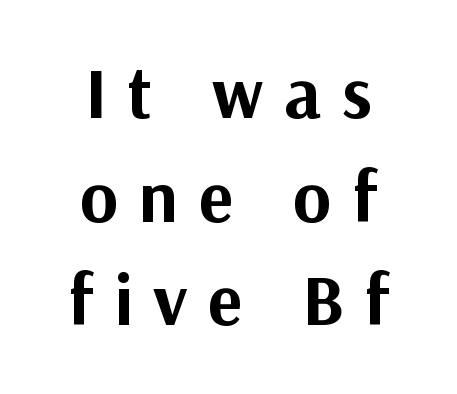
Q: Is the text bold? A: Yes.
Q: Is the text italic (slanted)? A: No, it is upright.
Q: Is the typeface a serif or a sans-serif typeface? A: Sans-serif.
Q: Is the text underlined? A: No.
Q: How is the paragraph aligned? A: Centered.
Q: Is the spacing between letters normal or unusually wide? A: Unusually wide.
Q: Is the spacing between lines tight, normal or loose? A: Normal.
Q: Width (condensed, normal, or wide)? A: Normal.
Q: Stroke contrast? A: Medium.
Q: x-height? A: Medium.
Q: Monospaced? A: No.
